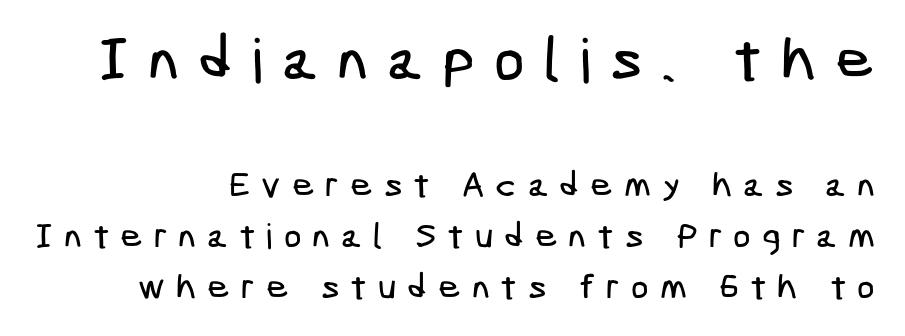
The image shows 61 px condensed sans-serif type; set right-aligned, normal line spacing (1.46x), unusually wide letter spacing (+0.31 em), not underlined; the first (top) block is 1.74x larger; low stroke contrast and a medium x-height.
